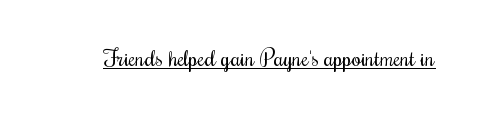
Students, observe the line beneath the letters — that is underlining. Stems here are at most as thick as an everyday book face. Between one letter and the next there's only the usual sliver of space.
